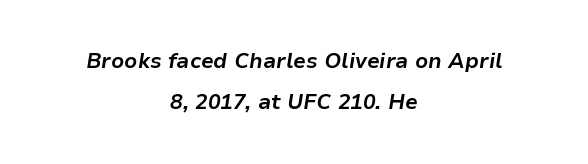
Both edges are ragged and mirror each other, which tells us the setting is centered. Widely set lines give the paragraph a tall, airy silhouette. The letterforms sit shoulder to shoulder at normal distance. Italic: yes, the glyphs are oblique. Bare-footed words on every line. Weight check: bold — yes, fully.
